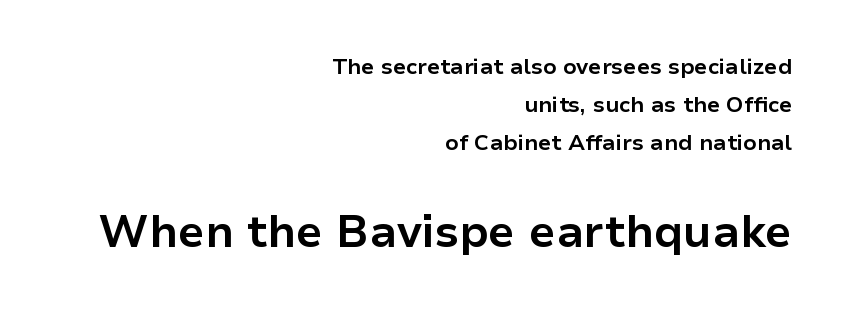
Q: Is the text bold? A: Yes.
Q: Is the text italic (slanted)? A: No, it is upright.
Q: Is the typeface a serif or a sans-serif typeface? A: Sans-serif.
Q: Is the text underlined? A: No.
Q: How is the paragraph aligned? A: Right-aligned.
Q: Is the spacing between letters normal or unusually wide? A: Normal.
Q: Which block of text is set in a larger size, the first (top) or the second (bottom)? A: The second (bottom) one.
Q: Width (condensed, normal, or wide)? A: Normal.
Q: Stroke contrast? A: Low.
Q: x-height? A: Medium.
Q: Monospaced? A: No.
